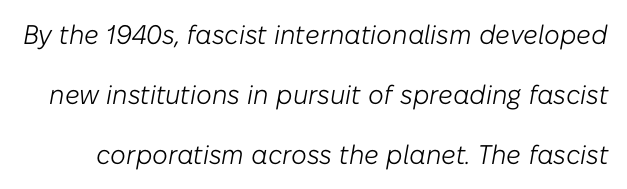
{"italic": "yes", "lean": "right", "slant_degrees": 10, "bold": "no", "underline": "no", "line_spacing": "loose", "line_spacing_ratio": 2.22, "letter_spacing": "normal", "letter_spacing_em": 0.0, "glyph_px": 27}
